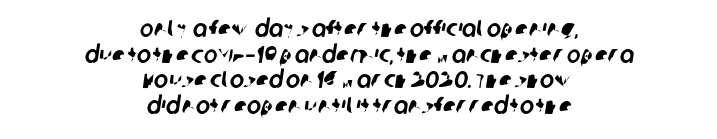
Q: Is the text underlined? A: No.
Q: How is the paragraph aligned? A: Centered.
Q: Is the spacing between letters normal or unusually wide? A: Normal.
Q: Is the spacing between lines tight, normal or loose? A: Tight.
